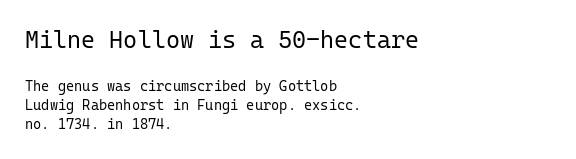
Q: Is the text bold? A: No.
Q: Is the text italic (slanted)? A: No, it is upright.
Q: Is the text underlined? A: No.
Q: How is the paragraph aligned? A: Left-aligned.
Q: Is the spacing between letters normal or unusually wide? A: Normal.
Q: Is the spacing between lines tight, normal or loose? A: Normal.
Q: Which block of text is set in a larger size, the first (top) or the second (bottom)? A: The first (top) one.
